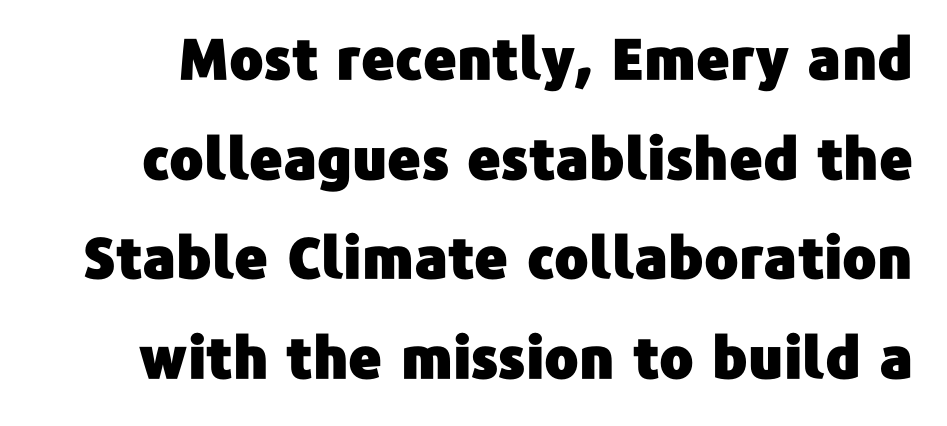
The image shows 57 px sans-serif type, upright; set line spacing 1.75x, normal letter spacing, not underlined; low stroke contrast and a medium x-height.
